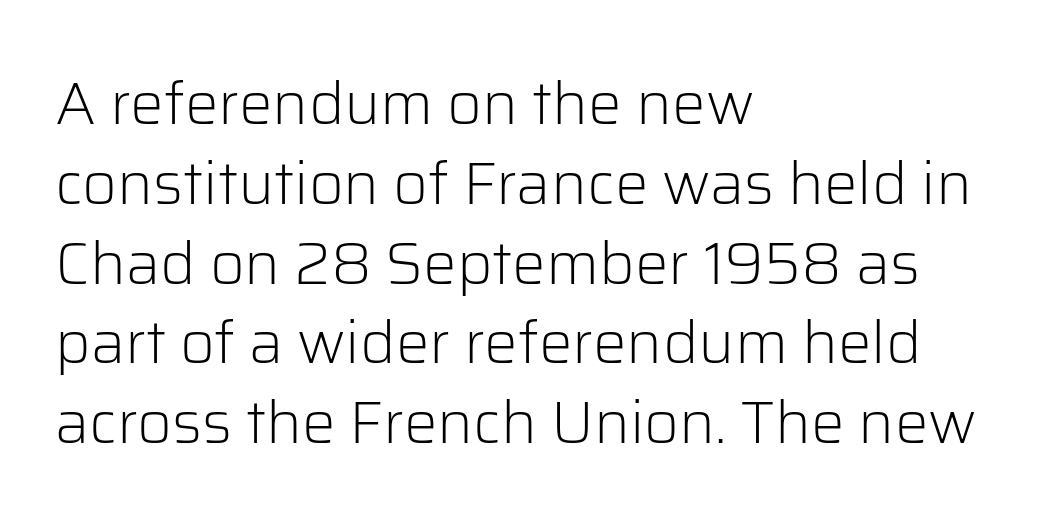
Q: Is the text bold? A: No.
Q: Is the text italic (slanted)? A: No, it is upright.
Q: Is the typeface a serif or a sans-serif typeface? A: Sans-serif.
Q: Is the text underlined? A: No.
Q: How is the paragraph aligned? A: Left-aligned.
Q: Is the spacing between letters normal or unusually wide? A: Normal.
Q: Is the spacing between lines tight, normal or loose? A: Normal.
Q: Width (condensed, normal, or wide)? A: Normal.
Q: Stroke contrast? A: Low.
Q: x-height? A: Medium.
Q: Monospaced? A: No.
